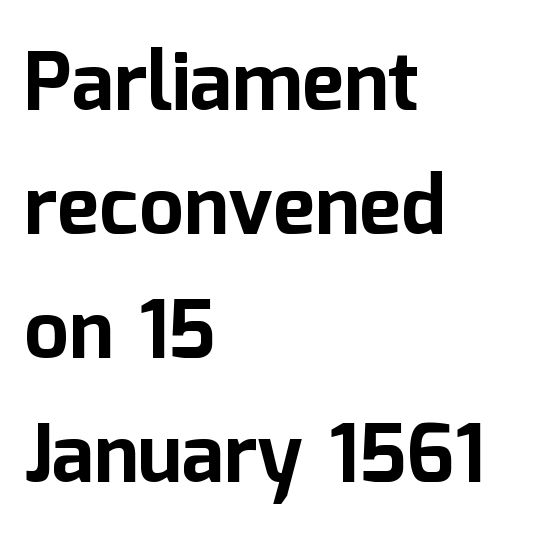
Thick stems and heavy bowls — unmistakably bold. Visually the block forms a straight wall on the left and a jagged coastline on the right. The baseline area is clear. This sample has the flowing, uneven cadence of proportional lettering. One glance says typical: line gaps are just what's usual. Honestly, the letter spacing is just normal — you wouldn't notice it.
